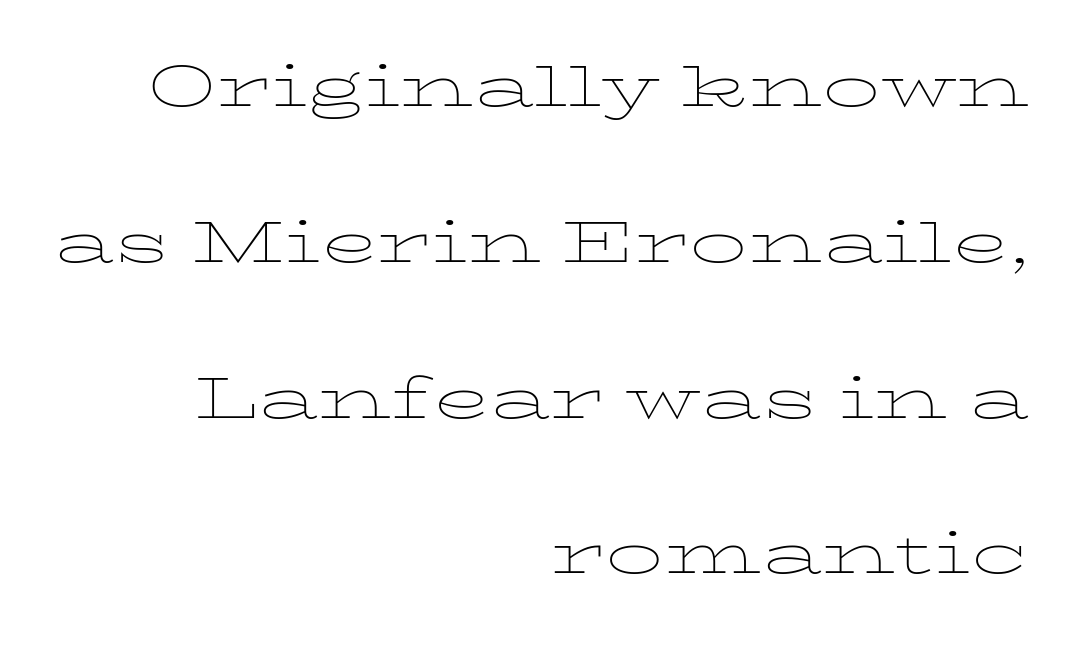
{"italic": "no", "bold": "no", "weight": "thin", "width": "wide", "stroke_contrast": "low", "x_height": "medium", "monospaced": "no", "underline": "no", "align": "right", "line_spacing": "loose", "line_spacing_ratio": 2.05, "letter_spacing": "normal", "letter_spacing_em": 0.0, "glyph_px": 76}
